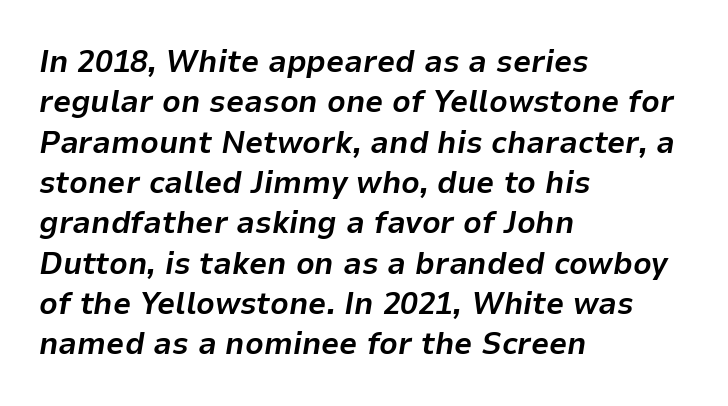
The space between consecutive lines is moderate. Note the varied advance widths — an 'i' is clearly narrower than an 'm'. On the weight axis this lands at bold, roughly 700. The letters sit at their default tracking, neither squeezed nor spread.
